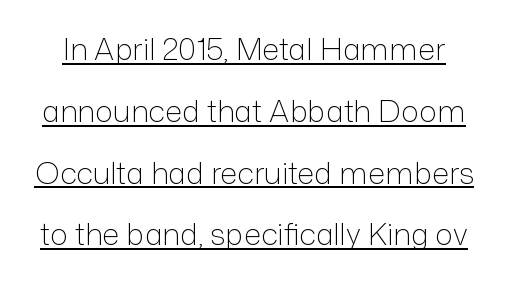
{"serif": "no", "italic": "no", "bold": "no", "weight": "light", "width": "normal", "stroke_contrast": "low", "x_height": "medium", "monospaced": "no", "underline": "yes", "line_spacing": "loose", "line_spacing_ratio": 2.06, "letter_spacing": "normal", "letter_spacing_em": 0.0, "glyph_px": 30}
